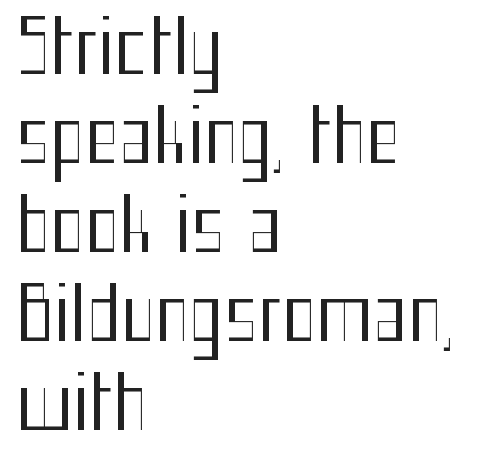
In terms of posture, this sample is upright. Is this a fixed-width face? No — the glyphs have proportional, varying widths. No feet cap the strokes, marking this as sans-serif type. This reads as an unemphasized weight, regular at the heaviest.
